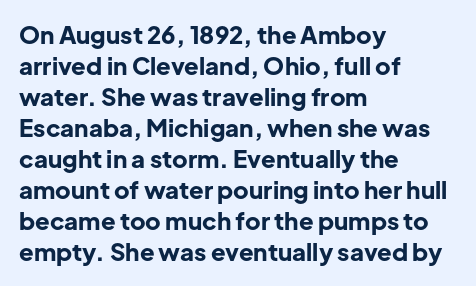
If you measured baseline to baseline, you'd find a middling distance. The specimen reads as upright at a glance. Glyph-to-glyph distance matches everyday printed text. Heavy, bold letterforms. Each row of text sits above clean, open space.
